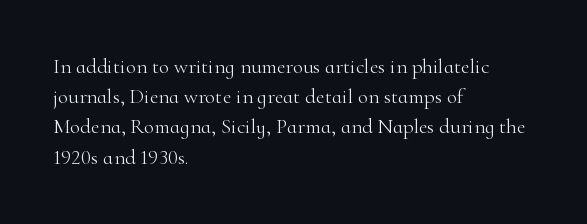
{"italic": "no", "bold": "no", "underline": "no", "align": "left", "line_spacing": "normal", "line_spacing_ratio": 1.44, "letter_spacing": "normal", "letter_spacing_em": 0.0, "glyph_px": 21}
